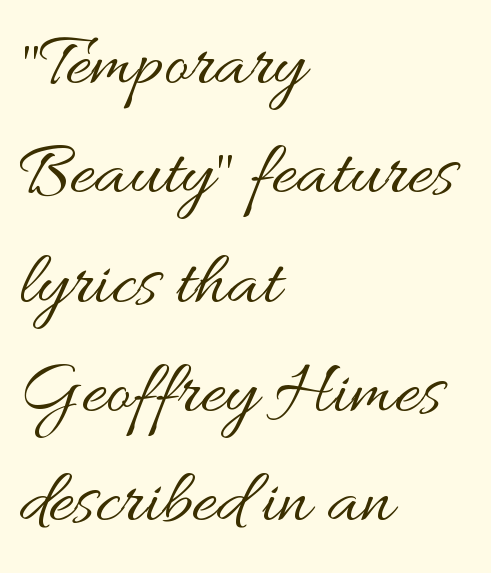
Weight: not bold — regular or lighter. Every row of glyphs begins at an identical x-position on the left. If you measured baseline to baseline, you'd find a middling distance. The letters advance in unequal steps, a hallmark of proportional type.
